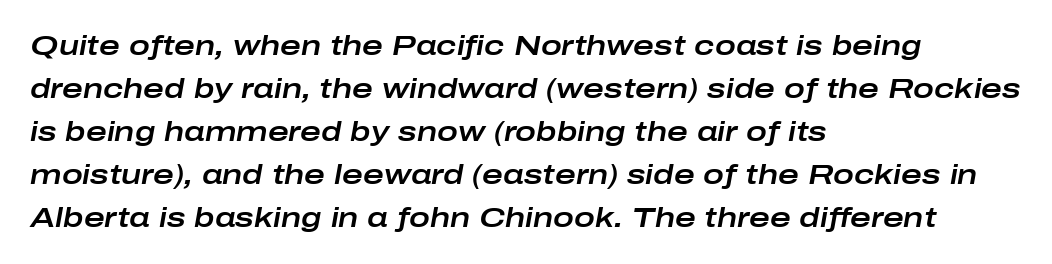
These lines were composed using italics. Spacing verdict: proportional, widths tailored to each character. The letterforms sit shoulder to shoulder at normal distance. This sample is left-justified, so line endings fall wherever the words run out. The rows are spaced the way most documents space them.
